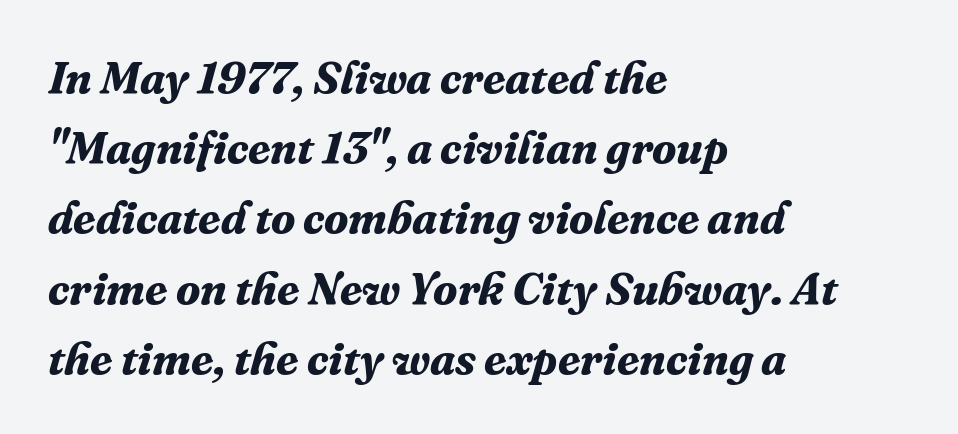
You could not count columns in this text — the font is proportionally spaced. Horizontal alignment here is leftward, the default for most running prose. The letters are bold, with thick, heavy strokes. Vertical spacing — default. The space directly below the letters is spotless. Tracking value appears to be zero — textbook default spacing.
